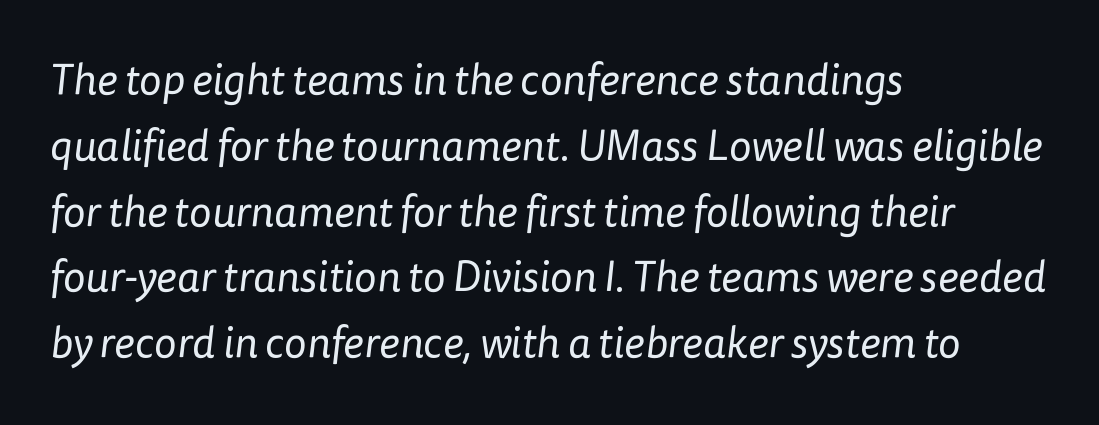
Stroke mass is kept to a normal reading level or below. The designer went with a sans here, leaving each stem footless. This sample keeps an unexceptional amount of space between lines. Letter spacing: default. The area under the type is left untouched. A typesetter would call this proportional, since set widths differ per character.
